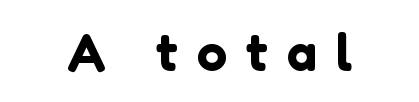
Q: Is the text italic (slanted)? A: No, it is upright.
Q: Is the typeface a serif or a sans-serif typeface? A: Sans-serif.
Q: Is the text underlined? A: No.
Q: How is the paragraph aligned? A: Centered.
Q: Is the spacing between letters normal or unusually wide? A: Unusually wide.
Q: Width (condensed, normal, or wide)? A: Normal.
Q: Stroke contrast? A: Low.
Q: x-height? A: Medium.
Q: Monospaced? A: No.
